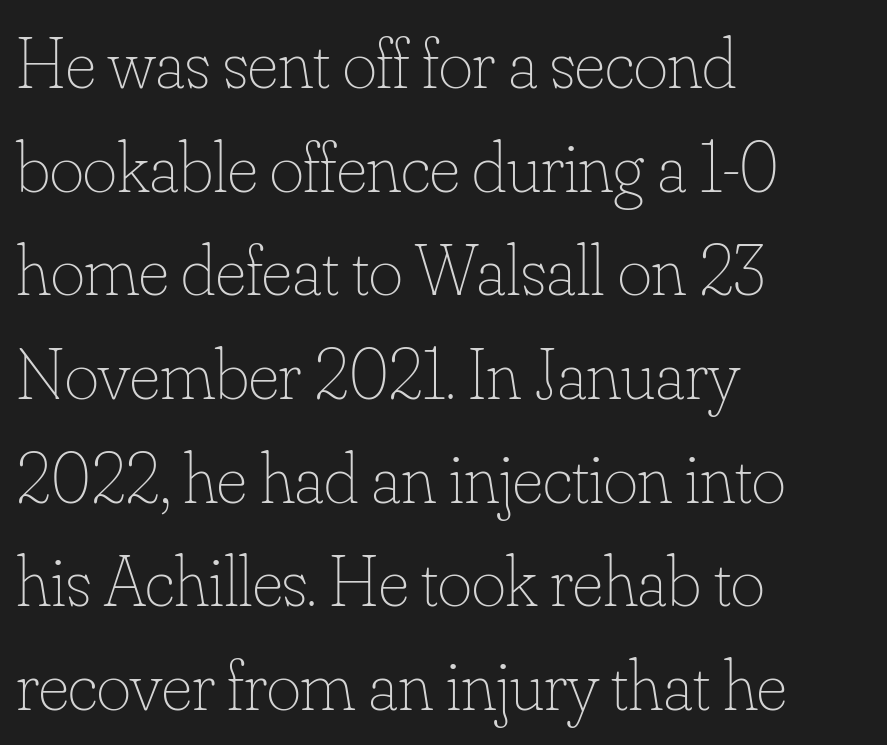
Plain, unruled lines of type. The typeface has the unassuming heft of standard copy or less. Reading down the block, your eye returns to a fixed left position each line. It's the straight-up-and-down kind of type. Leading matches the norm, producing a regular column. Characters follow at the spacing the type designer built in.
